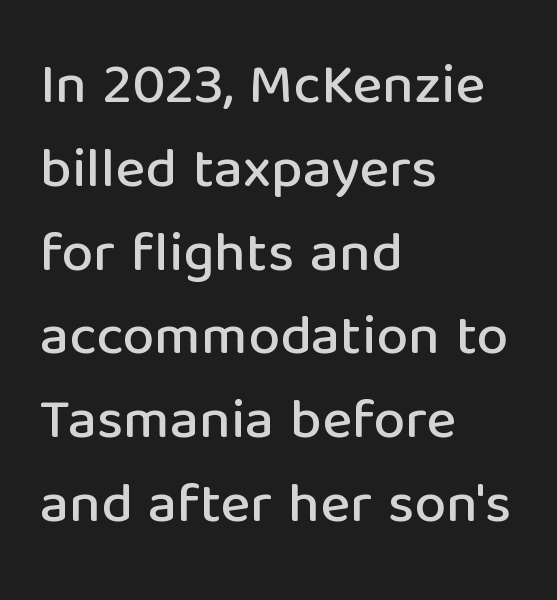
Is the letter spacing exaggerated? No — it looks like the ordinary default. Ordinary non-slanted type is in use. Is this a fixed-width face? No — the glyphs have proportional, varying widths. Line beginnings align vertically; line endings do not. I'd call this a sans setting — the letters go barefoot. Line spacing here is normal.
